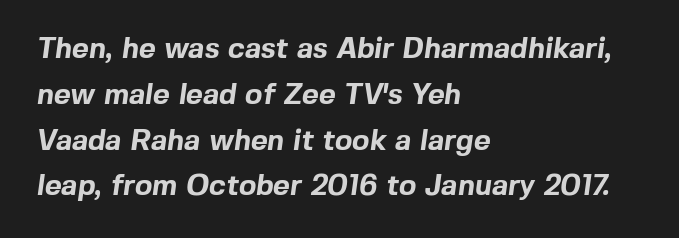
The image shows 29 px bold sans-serif type; set left-aligned, normal line spacing (1.58x), normal letter spacing, not underlined; a medium x-height.
